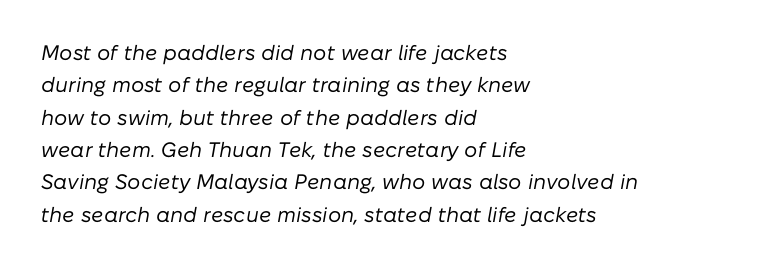
The image shows 21 px text type, italic (leaning right); set left-aligned, normal line spacing (1.54x), normal letter spacing, not underlined.
